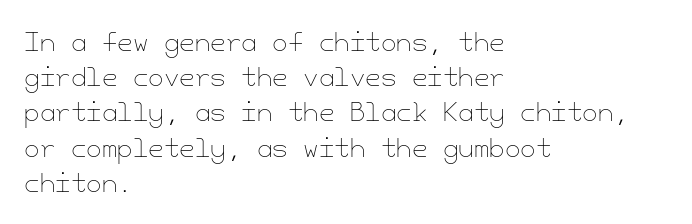
{"italic": "no", "bold": "no", "underline": "no", "align": "left", "line_spacing": "normal", "line_spacing_ratio": 1.41, "letter_spacing": "normal", "letter_spacing_em": 0.0, "glyph_px": 25}
